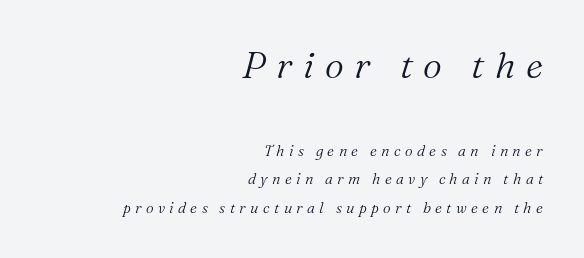
The zone under the glyphs is completely vacant. The letters are slanted; this is an italic face. Caption: upper text group enlarged, lower text group reduced. Does the copy run flush right? Yes — the right margin is perfectly even. The rendering shows small feet on the letterforms — a serif design.
